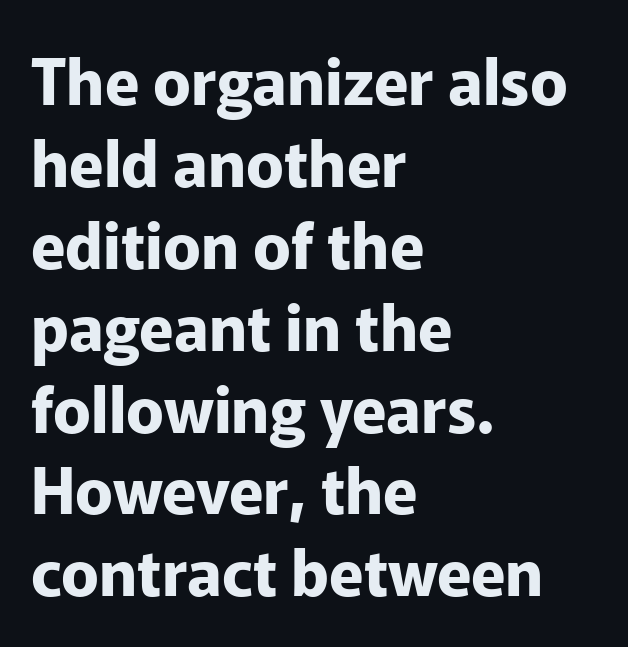
{"serif": "no", "italic": "no", "bold": "yes", "weight": "bold", "width": "normal", "stroke_contrast": "low", "x_height": "medium", "monospaced": "no", "underline": "no", "align": "left", "line_spacing": "normal", "line_spacing_ratio": 1.3, "letter_spacing": "normal", "letter_spacing_em": 0.0, "glyph_px": 63}
